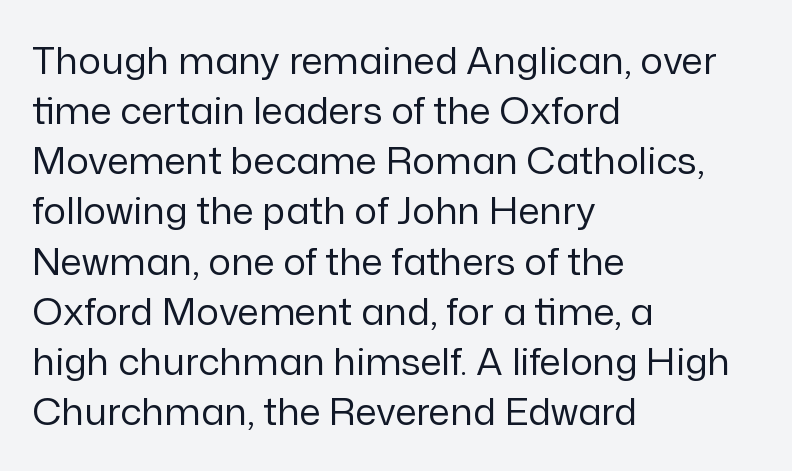
{"serif": "no", "italic": "no", "bold": "no", "weight": "regular", "width": "normal", "stroke_contrast": "low", "x_height": "medium", "monospaced": "no", "underline": "no", "align": "left", "line_spacing": "normal", "line_spacing_ratio": 1.32, "letter_spacing": "normal", "letter_spacing_em": 0.0, "glyph_px": 38}
